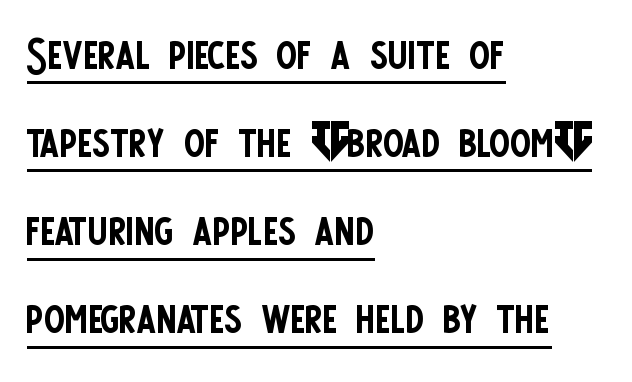
Q: Is the text bold? A: No.
Q: Is the text italic (slanted)? A: No, it is upright.
Q: Is the typeface a serif or a sans-serif typeface? A: Sans-serif.
Q: Is the text underlined? A: Yes.
Q: How is the paragraph aligned? A: Left-aligned.
Q: Is the spacing between letters normal or unusually wide? A: Normal.
Q: Is the spacing between lines tight, normal or loose? A: Normal.
Q: Width (condensed, normal, or wide)? A: Condensed.
Q: Stroke contrast? A: Low.
Q: x-height? A: Large.
Q: Monospaced? A: No.
